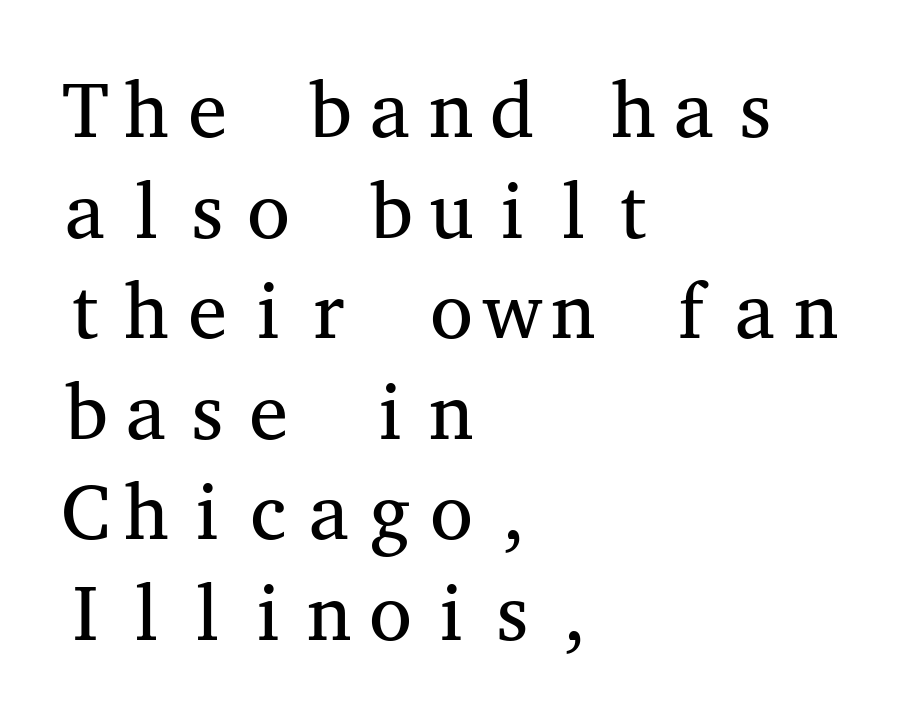
Q: Is the text bold? A: No.
Q: Is the text italic (slanted)? A: No, it is upright.
Q: Is the typeface a serif or a sans-serif typeface? A: Serif.
Q: Is the text underlined? A: No.
Q: How is the paragraph aligned? A: Left-aligned.
Q: Is the spacing between letters normal or unusually wide? A: Normal.
Q: Is the spacing between lines tight, normal or loose? A: Normal.
Q: Width (condensed, normal, or wide)? A: Wide.
Q: Stroke contrast? A: Medium.
Q: x-height? A: Medium.
Q: Monospaced? A: Yes.
